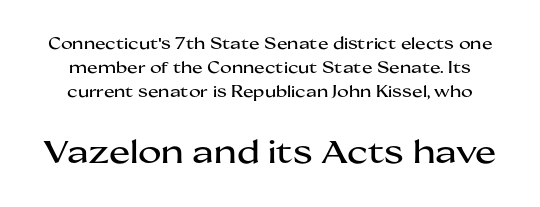
In this sample the second text group is rendered at the bigger scale. The line-height multiplier appears to be the usual default. Lines of text with bare space underneath. Spacing verdict: proportional, widths tailored to each character.
